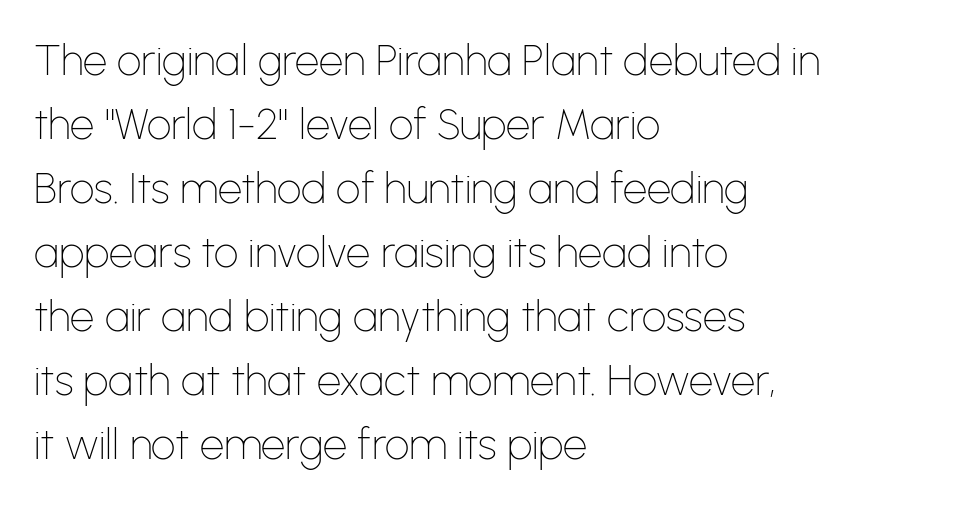
Serif or sans? Sans — the stroke terminals are bare. Heft: none added — not bold. Do the characters align in a grid? No, the font is proportional. The gap between lines stays unmarked. Characters remain perfectly vertical along every line. Typeset ragged right — the left edge is the straight one.
